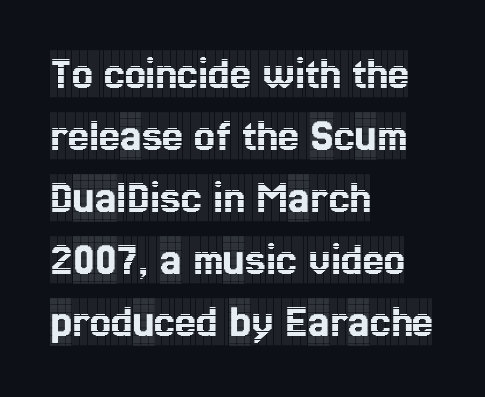
Q: Is the text italic (slanted)? A: No, it is upright.
Q: Is the typeface a serif or a sans-serif typeface? A: Serif.
Q: Is the text underlined? A: No.
Q: How is the paragraph aligned? A: Left-aligned.
Q: Is the spacing between letters normal or unusually wide? A: Normal.
Q: Is the spacing between lines tight, normal or loose? A: Normal.
Q: Width (condensed, normal, or wide)? A: Condensed.
Q: x-height? A: Large.
Q: Monospaced? A: No.
